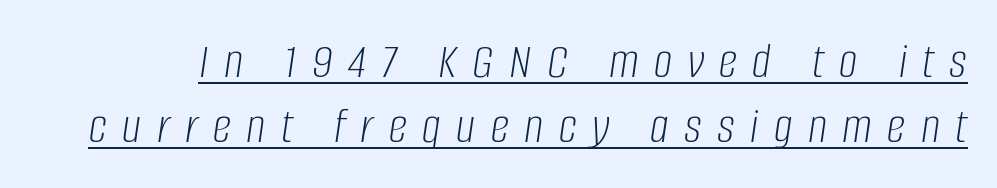
Tracking value appears strongly positive — letters spread wide. In terms of posture, this sample is oblique. The rows are spaced the way most documents space them. The rendering uses natural spacing where letterforms have individual widths. A typographer would call this underscored text.
